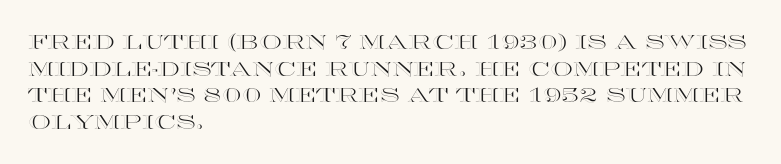
Q: Is the text italic (slanted)? A: No, it is upright.
Q: Is the text underlined? A: No.
Q: How is the paragraph aligned? A: Left-aligned.
Q: Is the spacing between letters normal or unusually wide? A: Normal.
Q: Is the spacing between lines tight, normal or loose? A: Normal.
